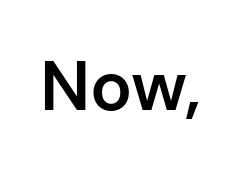
The image shows 70 px semibold sans-serif type, upright; set normal letter spacing, not underlined; low stroke contrast and a medium x-height.
